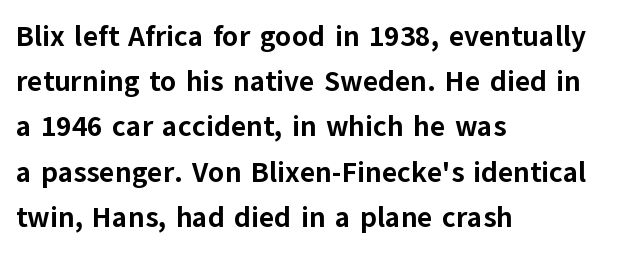
The image shows 29 px bold sans-serif type, upright; set left-aligned, normal line spacing (1.56x), normal letter spacing, not underlined; low stroke contrast and a medium x-height.
